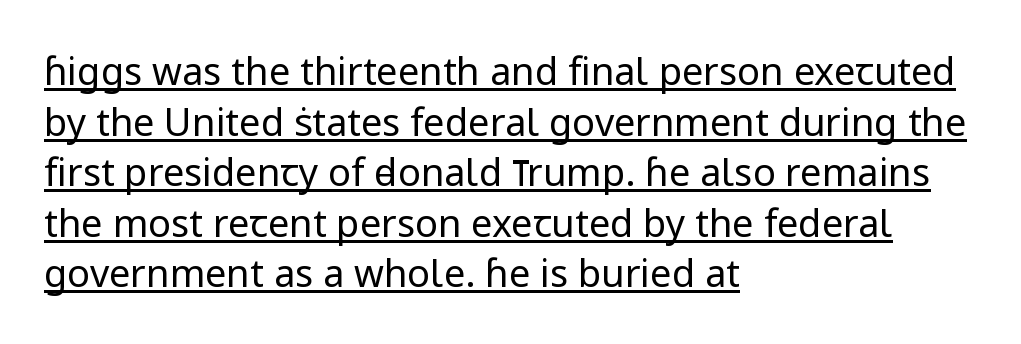
Q: Is the text bold? A: No.
Q: Is the text italic (slanted)? A: No, it is upright.
Q: Is the typeface a serif or a sans-serif typeface? A: Sans-serif.
Q: Is the text underlined? A: Yes.
Q: How is the paragraph aligned? A: Left-aligned.
Q: Is the spacing between letters normal or unusually wide? A: Normal.
Q: Is the spacing between lines tight, normal or loose? A: Normal.
Q: Width (condensed, normal, or wide)? A: Normal.
Q: Stroke contrast? A: Low.
Q: x-height? A: Medium.
Q: Monospaced? A: No.
